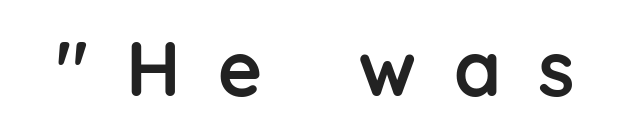
The baseline area is clear. The rendering shows plain stroke endings on the letterforms — a sans-serif design. The glyphs have the mass of a bold cut. These lines are rendered in a variable-pitch font.
